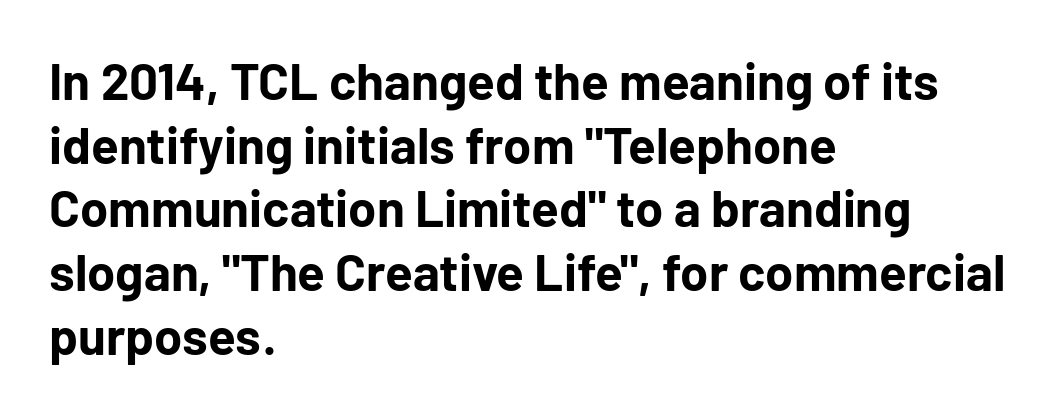
{"serif": "no", "italic": "no", "bold": "yes", "weight": "bold", "width": "normal", "stroke_contrast": "low", "x_height": "medium", "monospaced": "no", "underline": "no", "align": "left", "line_spacing": "normal", "line_spacing_ratio": 1.25, "letter_spacing": "normal", "letter_spacing_em": 0.0, "glyph_px": 51}
